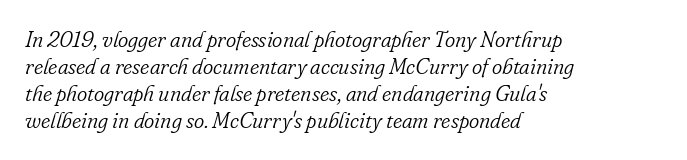
The image shows 22 px text type, italic (leaning right); set left-aligned, line spacing 1.23x, normal letter spacing, not underlined.
